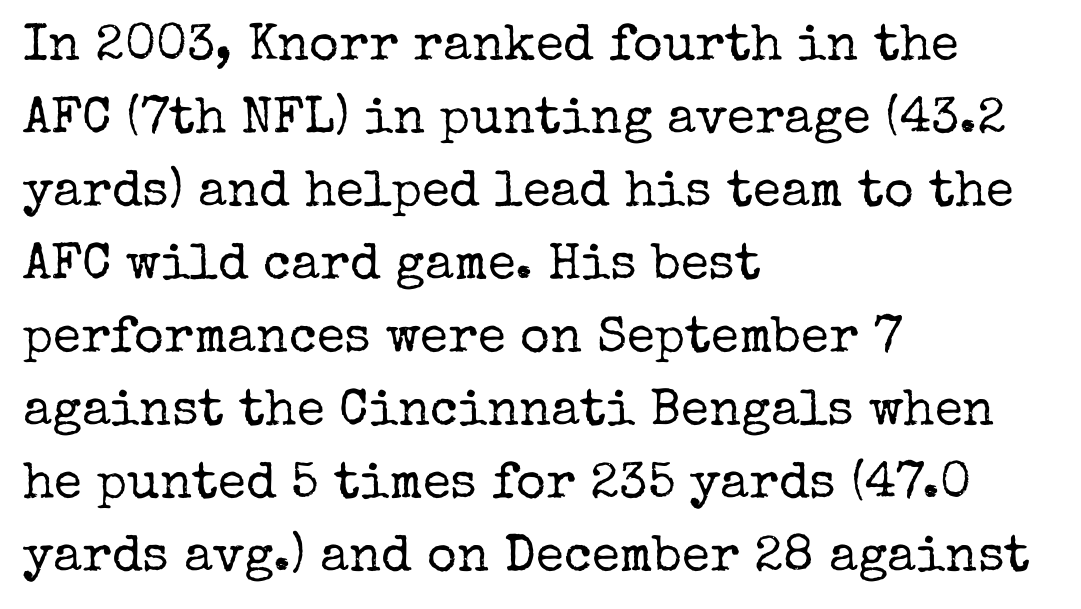
The image shows 51 px regular-weight serif type, upright; set left-aligned, normal line spacing (1.43x), normal letter spacing, not underlined; low stroke contrast and a medium x-height.
